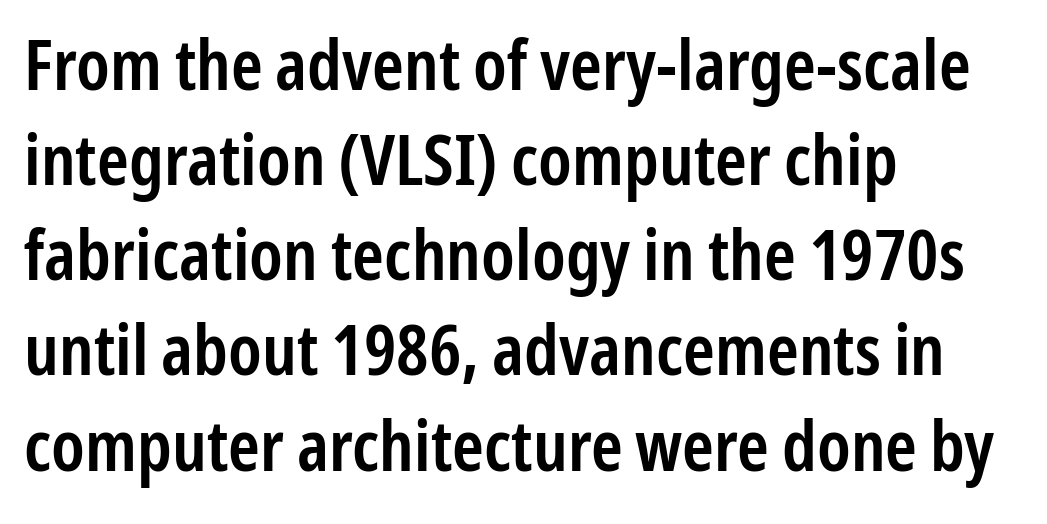
Q: Is the text bold? A: Semi-bold.
Q: Is the text italic (slanted)? A: No, it is upright.
Q: Is the typeface a serif or a sans-serif typeface? A: Sans-serif.
Q: Is the text underlined? A: No.
Q: How is the paragraph aligned? A: Left-aligned.
Q: Is the spacing between letters normal or unusually wide? A: Normal.
Q: Is the spacing between lines tight, normal or loose? A: Normal.
Q: Width (condensed, normal, or wide)? A: Condensed.
Q: Stroke contrast? A: Low.
Q: x-height? A: Medium.
Q: Monospaced? A: No.
